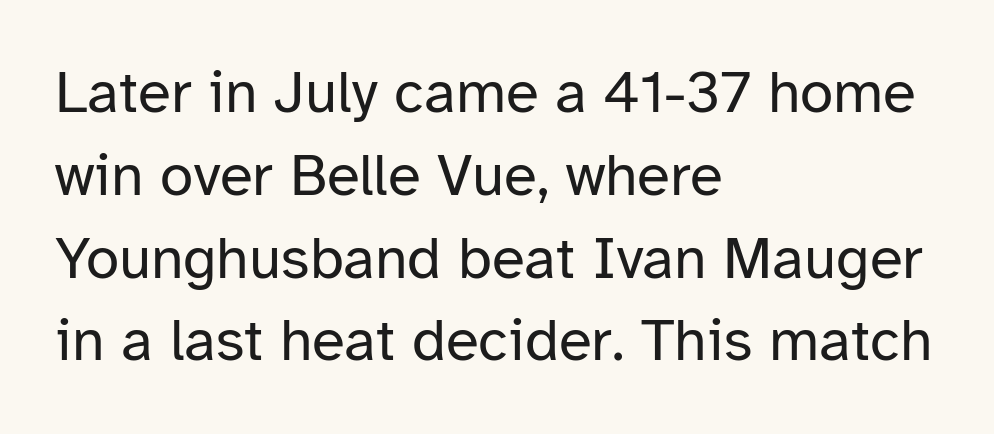
The image shows 60 px regular-weight sans-serif type, upright; set left-aligned, normal line spacing (1.38x), normal letter spacing, not underlined; low stroke contrast and a medium x-height.
